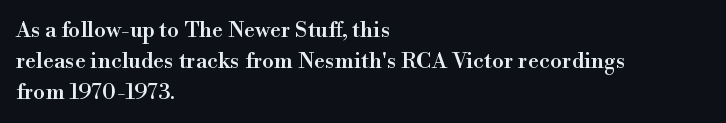
Q: Is the text italic (slanted)? A: No, it is upright.
Q: Is the text underlined? A: No.
Q: How is the paragraph aligned? A: Left-aligned.
Q: Is the spacing between letters normal or unusually wide? A: Normal.
Q: Is the spacing between lines tight, normal or loose? A: Normal.
